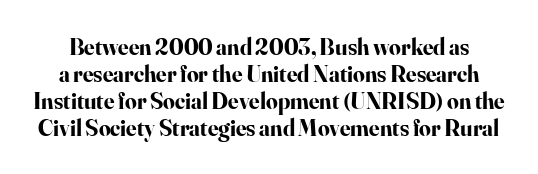
Q: Is the text bold? A: Yes.
Q: Is the text italic (slanted)? A: No, it is upright.
Q: Is the text underlined? A: No.
Q: Is the spacing between letters normal or unusually wide? A: Normal.
